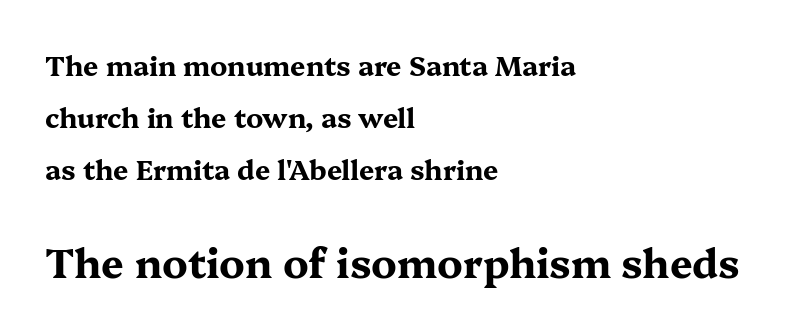
The passage shown stacks its lines with a broad gap. The foot of each line stays bare and open. Every letter is thick-stroked: bold, no question. Ascenders rise straight up at ninety degrees. A student would call this left alignment; a typographer would say flush left, rag right. Is this a fixed-width face? No — the glyphs have proportional, varying widths.
